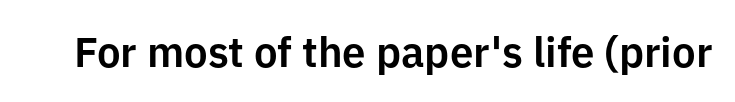
Q: Is the text italic (slanted)? A: No, it is upright.
Q: Is the typeface a serif or a sans-serif typeface? A: Sans-serif.
Q: Is the text underlined? A: No.
Q: Is the spacing between letters normal or unusually wide? A: Normal.
Q: Width (condensed, normal, or wide)? A: Normal.
Q: Stroke contrast? A: Low.
Q: x-height? A: Medium.
Q: Monospaced? A: No.
